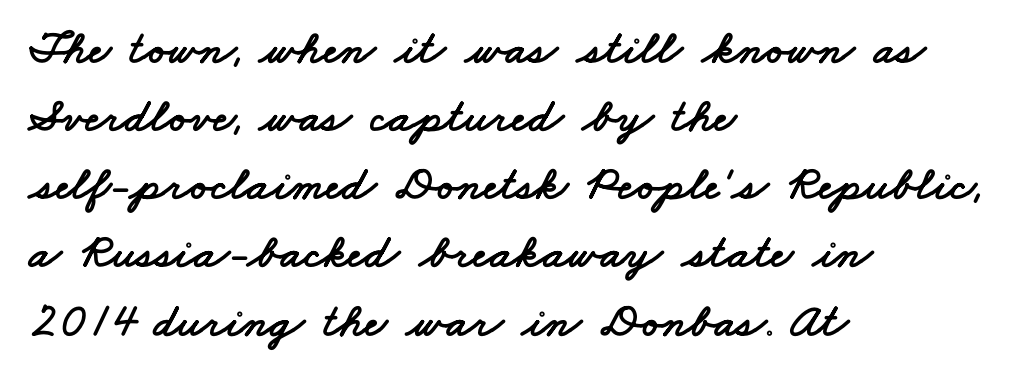
{"serif": "no", "width": "wide", "stroke_contrast": "low", "x_height": "small", "monospaced": "no", "underline": "no", "align": "left", "line_spacing": "normal", "line_spacing_ratio": 1.42, "letter_spacing": "normal", "letter_spacing_em": 0.0, "glyph_px": 48}
